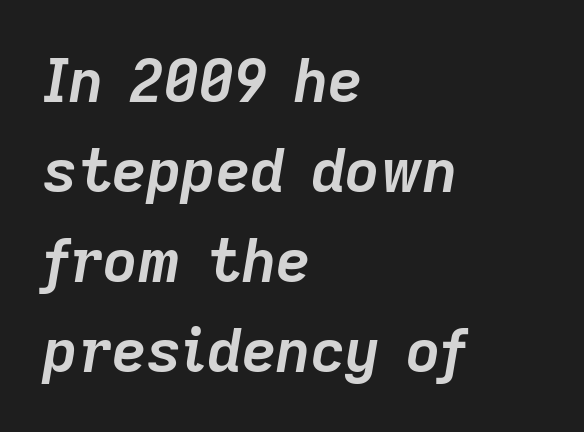
Q: Is the text bold? A: Yes.
Q: Is the text italic (slanted)? A: Yes, it leans right by about 9 degrees.
Q: Is the text underlined? A: No.
Q: How is the paragraph aligned? A: Left-aligned.
Q: Is the spacing between letters normal or unusually wide? A: Normal.
Q: Is the spacing between lines tight, normal or loose? A: Normal.
Q: Width (condensed, normal, or wide)? A: Normal.
Q: Stroke contrast? A: Low.
Q: x-height? A: Medium.
Q: Monospaced? A: No.
